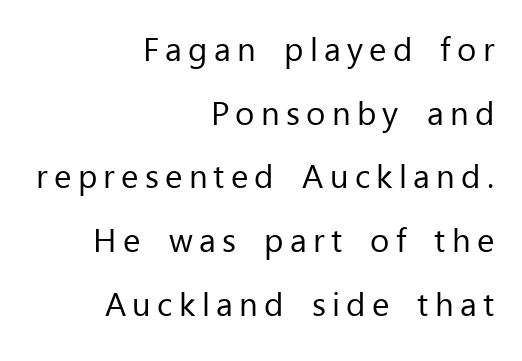
Leftover space on each line is placed entirely before the opening word. Think of a printed novel: that variable character pitch is what you see here. Unlike italic type, these characters show no tilt at all. Type style note: lacks serifs.
